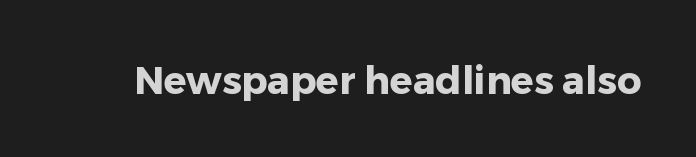
The image shows 38 px heavy sans-serif type, upright; set normal letter spacing, not underlined; low stroke contrast and a medium x-height.
